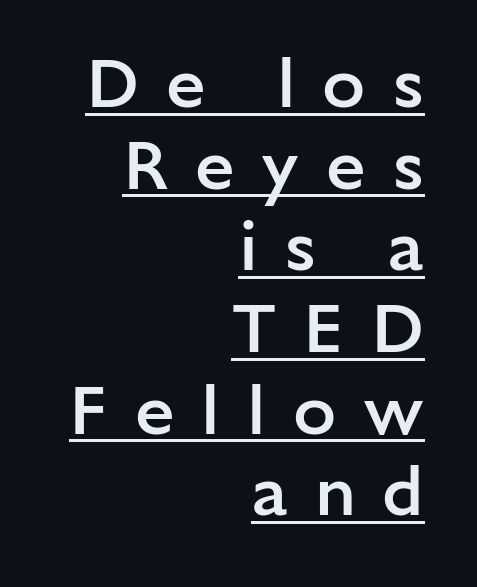
{"serif": "no", "italic": "no", "bold": "semi", "weight": "semibold", "width": "normal", "stroke_contrast": "low", "x_height": "medium", "monospaced": "no", "underline": "yes", "align": "right", "line_spacing": "tight", "line_spacing_ratio": 1.15, "letter_spacing": "wide", "letter_spacing_em": 0.38, "glyph_px": 71}
